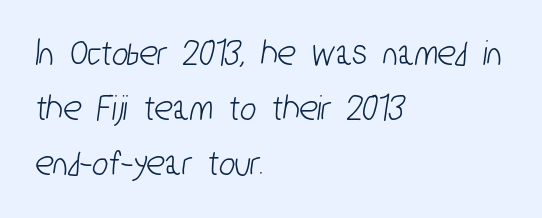
The space directly below the letters is spotless. The text block is weighted toward the left margin, trailing off unevenly rightward. You can tell from the bare stems that sans-serif type was used. Default kerning and tracking; the words read as compact shapes. Regarding leading, the lines here are spaced in the standard way.
